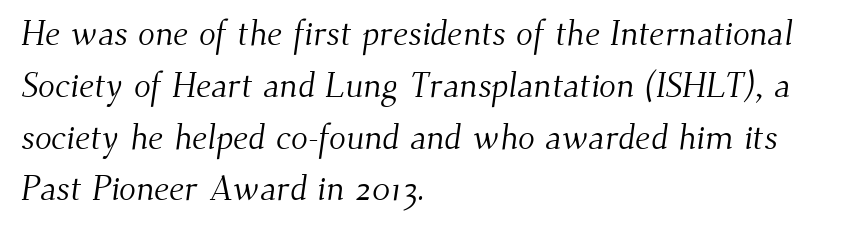
Q: Is the text bold? A: No.
Q: Is the typeface a serif or a sans-serif typeface? A: Serif.
Q: Is the text underlined? A: No.
Q: How is the paragraph aligned? A: Left-aligned.
Q: Is the spacing between letters normal or unusually wide? A: Normal.
Q: Is the spacing between lines tight, normal or loose? A: Normal.
Q: Width (condensed, normal, or wide)? A: Normal.
Q: Stroke contrast? A: Medium.
Q: x-height? A: Small.
Q: Monospaced? A: No.
